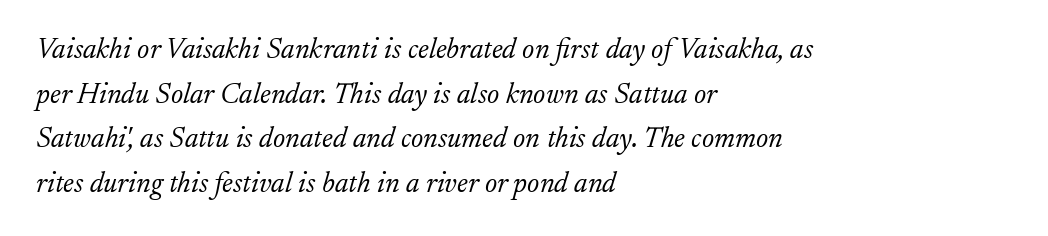
The image shows 29 px light serif type, italic (leaning right); set left-aligned, normal line spacing (1.54x), normal letter spacing, not underlined; low stroke contrast and a small x-height.
